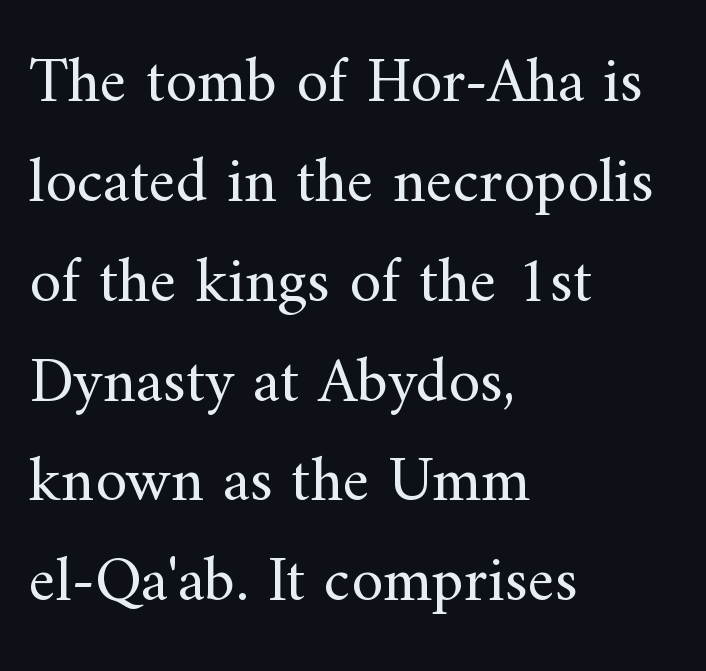
The image shows 64 px regular-weight serif type, upright; set left-aligned, normal line spacing (1.56x), normal letter spacing, not underlined; medium stroke contrast and a small x-height.
